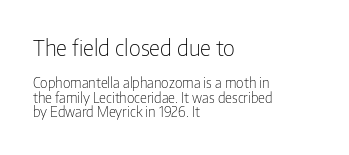
The image shows 22 px text type, upright; set left-aligned, tight line spacing (1.03x), normal letter spacing, not underlined; the first (top) block is 1.57x larger.
